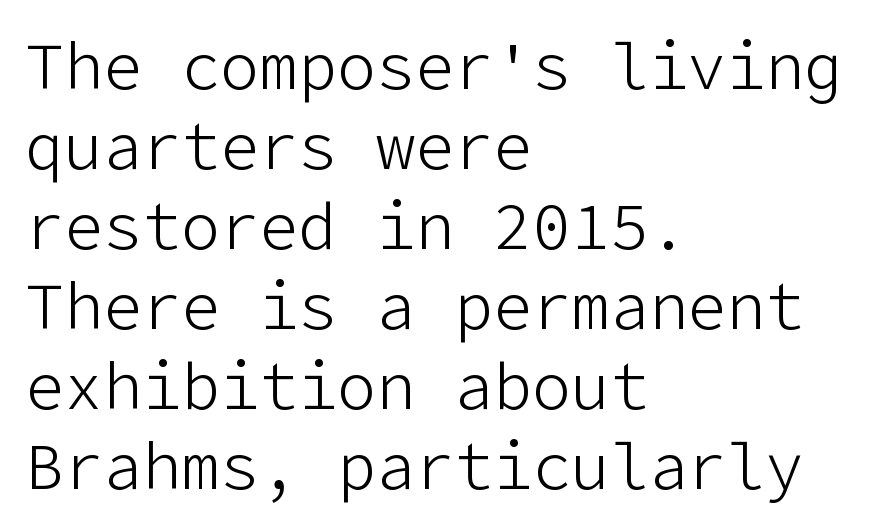
{"serif": "no", "italic": "no", "bold": "no", "weight": "light", "width": "normal", "stroke_contrast": "low", "x_height": "medium", "underline": "no", "align": "left", "line_spacing_ratio": 1.23, "letter_spacing": "normal", "letter_spacing_em": 0.0, "glyph_px": 65}
